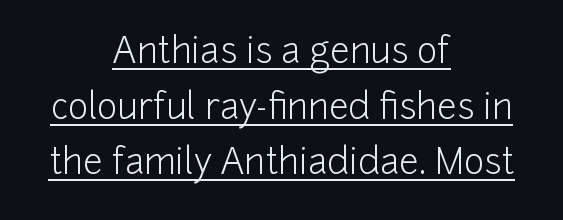
Regarding leading, the lines here are spaced in the standard way. Designer's note — italics off, roman on. Underlining? Definitely there. Between one letter and the next there's only the usual sliver of space. Weight: regular or lighter.
